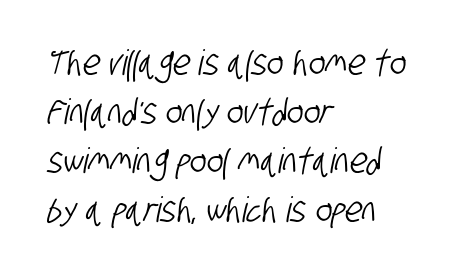
Character widths vary here, with narrow letters taking less room than wide ones. Rows of type keep a routine distance in the vertical direction. The text was rendered using a sans face with plain stroke endings. Decoration check: the copy has no underline. How are the letters spaced? Ordinarily, with no added tracking.
